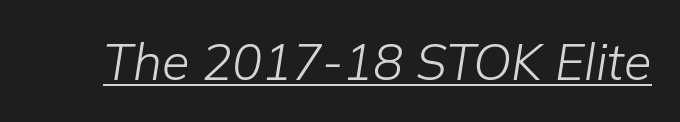
Q: Is the text bold? A: No.
Q: Is the text italic (slanted)? A: Yes, it leans right by about 9 degrees.
Q: Is the text underlined? A: Yes.
Q: Is the spacing between letters normal or unusually wide? A: Normal.
Q: Width (condensed, normal, or wide)? A: Normal.
Q: Stroke contrast? A: Low.
Q: x-height? A: Medium.
Q: Monospaced? A: No.
